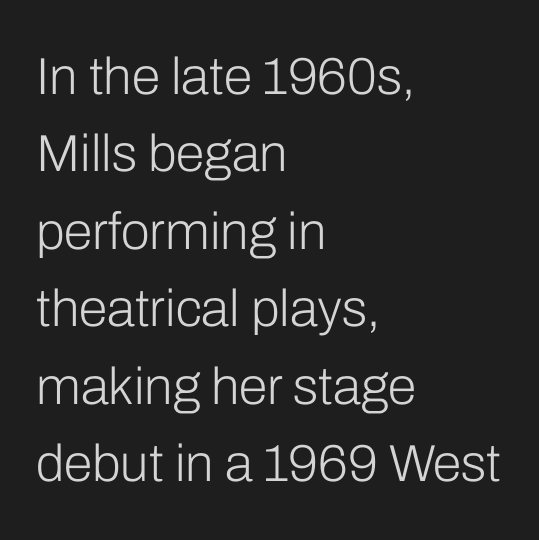
{"serif": "no", "italic": "no", "bold": "no", "weight": "light", "width": "normal", "stroke_contrast": "low", "x_height": "medium", "monospaced": "no", "underline": "no", "align": "left", "line_spacing": "normal", "line_spacing_ratio": 1.49, "letter_spacing": "normal", "letter_spacing_em": 0.0, "glyph_px": 52}
